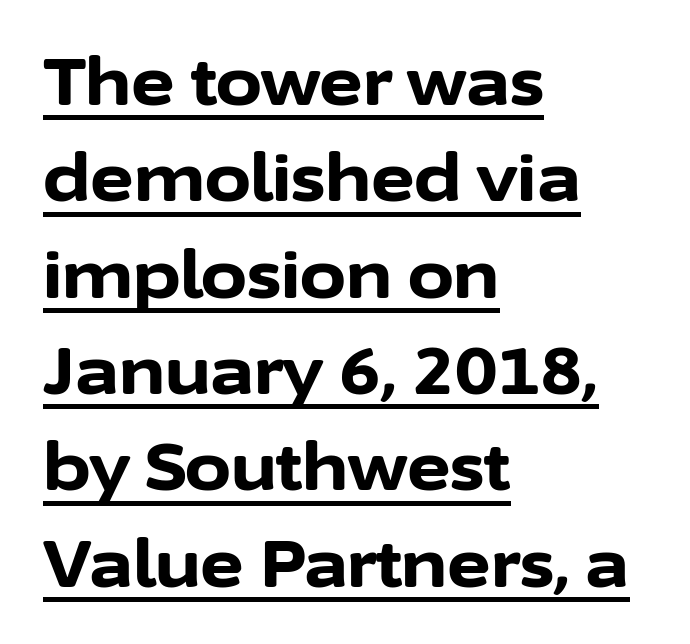
The typeface chosen for these lines omits serifs. Honestly, the row spacing looks completely unremarkable. Does a line run under the words? Yes, clearly. How are the letters spaced? Ordinarily, with no added tracking. This is roman type, the default non-slanted kind. Spacing verdict: proportional, widths tailored to each character.
